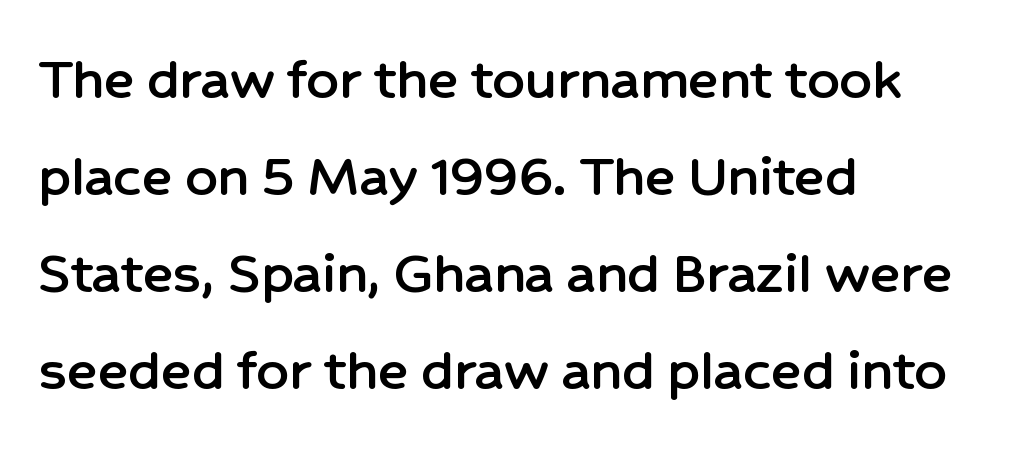
Q: Is the text italic (slanted)? A: No, it is upright.
Q: Is the typeface a serif or a sans-serif typeface? A: Sans-serif.
Q: Is the text underlined? A: No.
Q: How is the paragraph aligned? A: Left-aligned.
Q: Is the spacing between letters normal or unusually wide? A: Normal.
Q: Is the spacing between lines tight, normal or loose? A: Normal.
Q: Width (condensed, normal, or wide)? A: Normal.
Q: Stroke contrast? A: Low.
Q: x-height? A: Medium.
Q: Monospaced? A: No.
